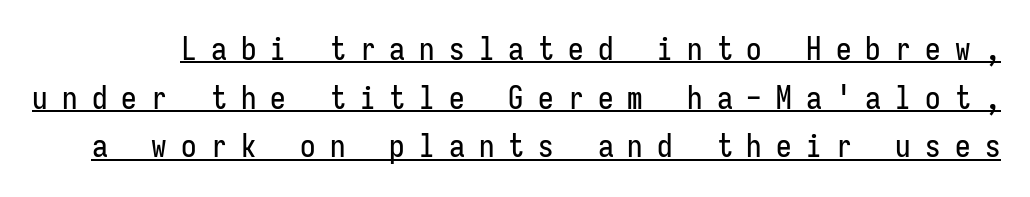
{"serif": "no", "italic": "no", "width": "condensed", "stroke_contrast": "low", "x_height": "medium", "monospaced": "yes", "underline": "yes", "line_spacing": "normal", "line_spacing_ratio": 1.57, "letter_spacing": "wide", "letter_spacing_em": 0.46, "glyph_px": 31}
